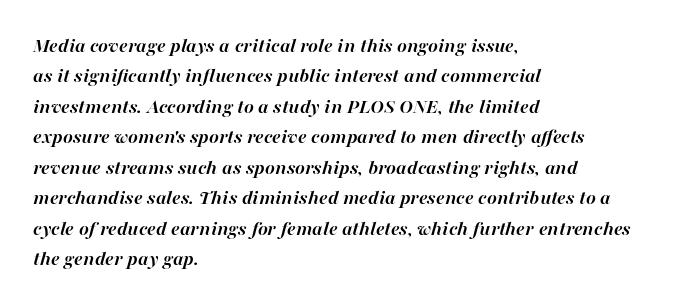
The image shows 21 px bold type, italic (leaning right); set left-aligned, normal line spacing (1.45x), normal letter spacing, not underlined.
